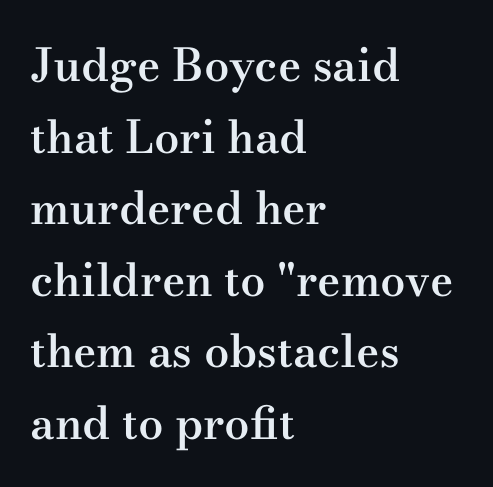
Q: Is the text bold? A: Semi-bold.
Q: Is the text italic (slanted)? A: No, it is upright.
Q: Is the typeface a serif or a sans-serif typeface? A: Serif.
Q: Is the text underlined? A: No.
Q: How is the paragraph aligned? A: Left-aligned.
Q: Is the spacing between letters normal or unusually wide? A: Normal.
Q: Is the spacing between lines tight, normal or loose? A: Normal.
Q: Width (condensed, normal, or wide)? A: Wide.
Q: Stroke contrast? A: Medium.
Q: x-height? A: Small.
Q: Monospaced? A: No.
